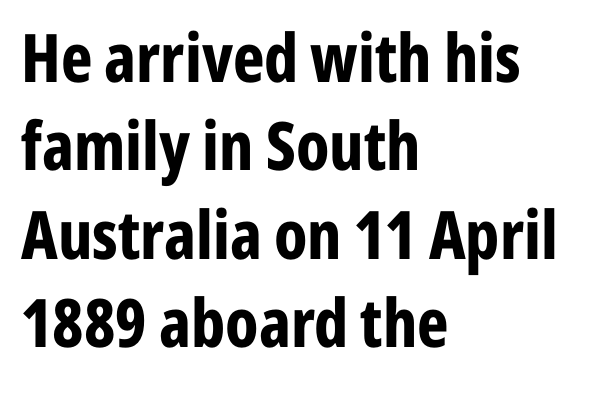
{"serif": "no", "italic": "no", "bold": "yes", "weight": "bold", "width": "condensed", "stroke_contrast": "low", "x_height": "medium", "monospaced": "no", "underline": "no", "align": "left", "line_spacing": "normal", "line_spacing_ratio": 1.32, "letter_spacing": "normal", "letter_spacing_em": 0.0, "glyph_px": 67}
